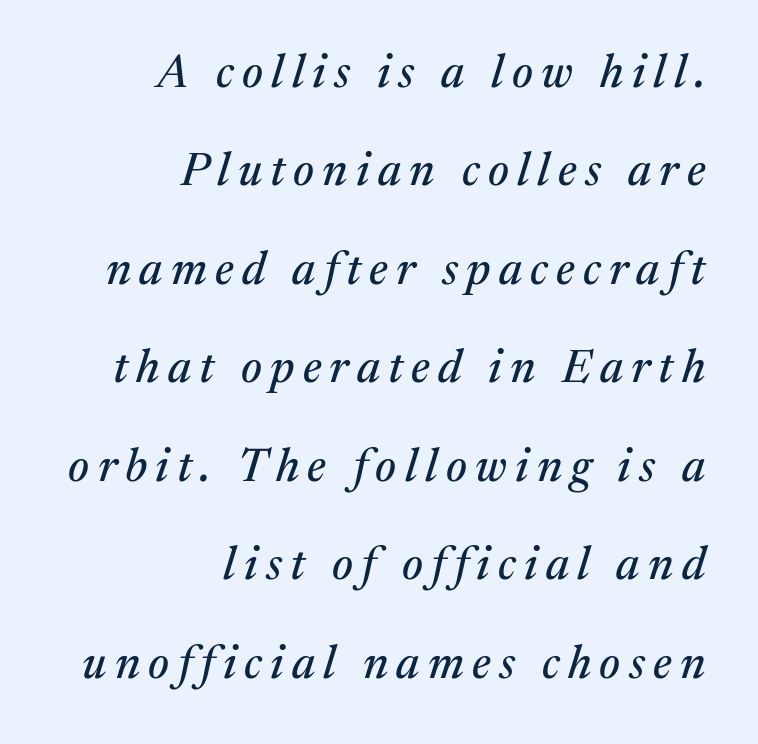
Q: Is the text italic (slanted)? A: Yes, it leans right by about 17 degrees.
Q: Is the typeface a serif or a sans-serif typeface? A: Serif.
Q: Is the text underlined? A: No.
Q: How is the paragraph aligned? A: Right-aligned.
Q: Is the spacing between lines tight, normal or loose? A: Loose.
Q: Width (condensed, normal, or wide)? A: Normal.
Q: Stroke contrast? A: Medium.
Q: x-height? A: Medium.
Q: Monospaced? A: No.
